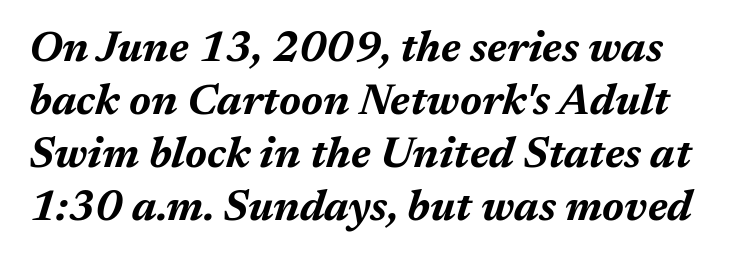
The face used here has a pronounced slope to its letters. The space directly below the letters is spotless. Proportional: the letters do not fall into vertical columns. Default kerning and tracking; the words read as compact shapes. Heavy, bold letterforms.
